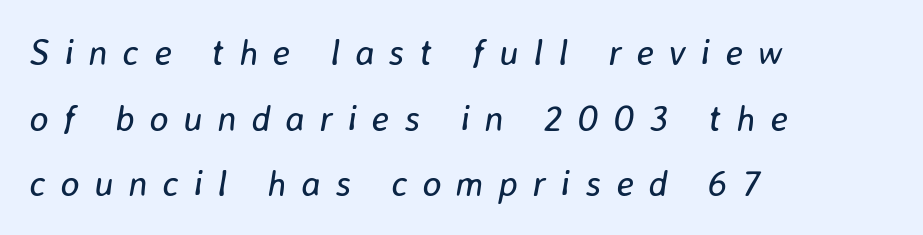
Q: Is the text bold? A: No.
Q: Is the text italic (slanted)? A: Yes, it leans right by about 8 degrees.
Q: Is the text underlined? A: No.
Q: How is the paragraph aligned? A: Left-aligned.
Q: Is the spacing between letters normal or unusually wide? A: Unusually wide.
Q: Width (condensed, normal, or wide)? A: Normal.
Q: Stroke contrast? A: Low.
Q: x-height? A: Medium.
Q: Monospaced? A: No.
